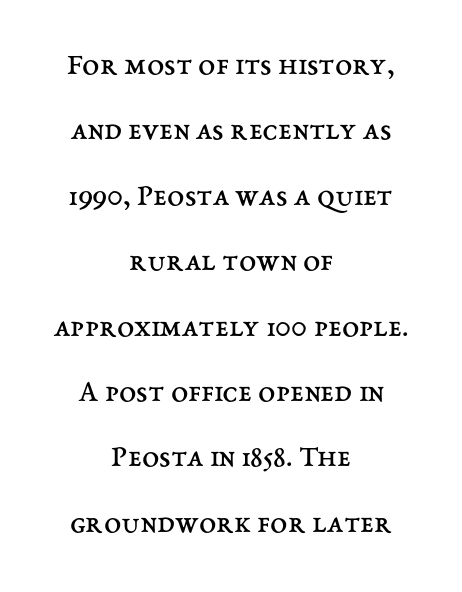
Q: Is the text bold? A: No.
Q: Is the text italic (slanted)? A: No, it is upright.
Q: Is the text underlined? A: No.
Q: How is the paragraph aligned? A: Centered.
Q: Is the spacing between letters normal or unusually wide? A: Normal.
Q: Is the spacing between lines tight, normal or loose? A: Loose.
Q: Width (condensed, normal, or wide)? A: Normal.
Q: Stroke contrast? A: Medium.
Q: x-height? A: Medium.
Q: Monospaced? A: No.
